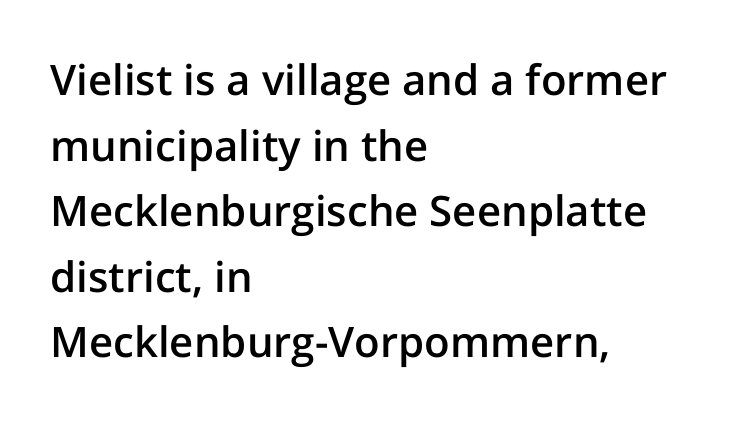
Is there any slant? The stems are plumb. The foot of each line stays bare and open. The passage is arranged the way most books set body copy — flush left. Grotesque or geometric, the face here clearly has no serifs. The letters advance in unequal steps, a hallmark of proportional type. Students, this is semibold: more ink than regular, less than bold.
